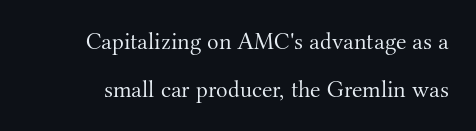
The image shows 24 px text type, upright; set loose line spacing (2.02x), normal letter spacing, not underlined.
